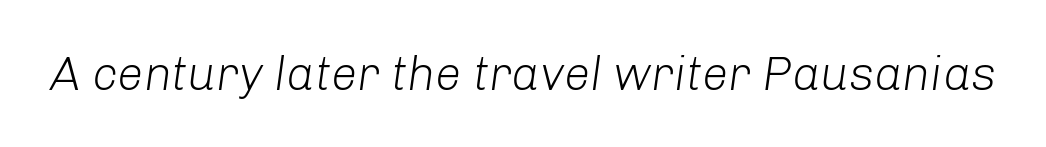
Q: Is the text bold? A: No.
Q: Is the text italic (slanted)? A: Yes, it leans right by about 8 degrees.
Q: Is the text underlined? A: No.
Q: Is the spacing between letters normal or unusually wide? A: Normal.
Q: Width (condensed, normal, or wide)? A: Normal.
Q: Stroke contrast? A: Low.
Q: x-height? A: Medium.
Q: Monospaced? A: No.
